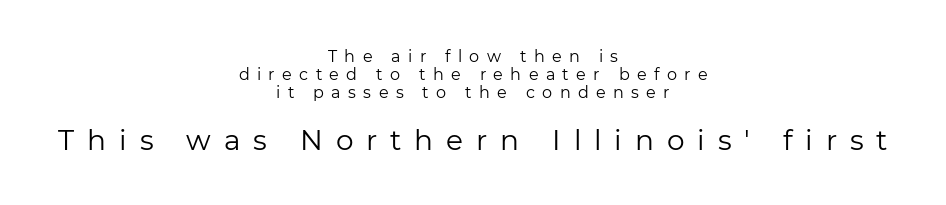
Posture: vertical. The specimen omits any rule beneath the text block's lines. Tracking value appears strongly positive — letters spread wide. Scale increases going downward across the two blocks.
